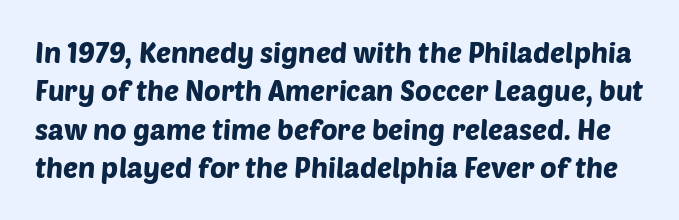
Q: Is the typeface a serif or a sans-serif typeface? A: Sans-serif.
Q: Is the text underlined? A: No.
Q: Is the spacing between letters normal or unusually wide? A: Normal.
Q: Is the spacing between lines tight, normal or loose? A: Normal.
Q: Width (condensed, normal, or wide)? A: Normal.
Q: Stroke contrast? A: Low.
Q: x-height? A: Large.
Q: Monospaced? A: No.
